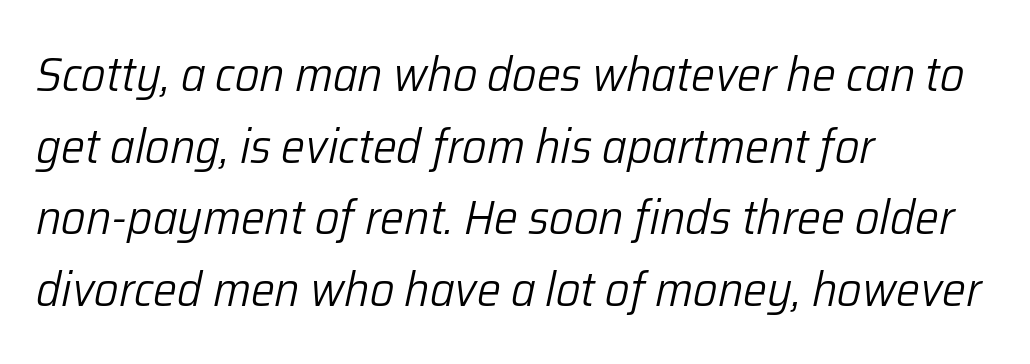
The image shows 48 px light type, italic (leaning right); set left-aligned, normal line spacing (1.49x), normal letter spacing, not underlined; low stroke contrast and a medium x-height.
